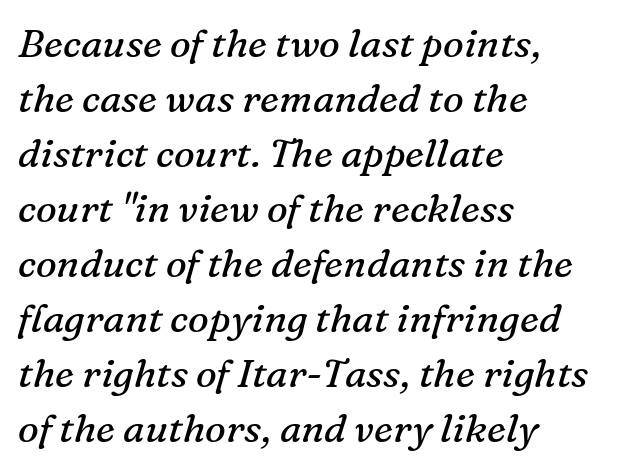
Q: Is the text bold? A: No.
Q: Is the text italic (slanted)? A: Yes, it leans right by about 16 degrees.
Q: Is the typeface a serif or a sans-serif typeface? A: Serif.
Q: Is the text underlined? A: No.
Q: How is the paragraph aligned? A: Left-aligned.
Q: Is the spacing between letters normal or unusually wide? A: Normal.
Q: Is the spacing between lines tight, normal or loose? A: Normal.
Q: Width (condensed, normal, or wide)? A: Normal.
Q: Stroke contrast? A: Medium.
Q: x-height? A: Medium.
Q: Monospaced? A: No.
